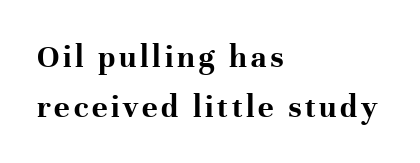
Q: Is the text bold? A: Yes.
Q: Is the text italic (slanted)? A: No, it is upright.
Q: Is the typeface a serif or a sans-serif typeface? A: Serif.
Q: Is the text underlined? A: No.
Q: How is the paragraph aligned? A: Left-aligned.
Q: Is the spacing between lines tight, normal or loose? A: Normal.
Q: Width (condensed, normal, or wide)? A: Normal.
Q: Stroke contrast? A: High.
Q: x-height? A: Medium.
Q: Monospaced? A: No.
